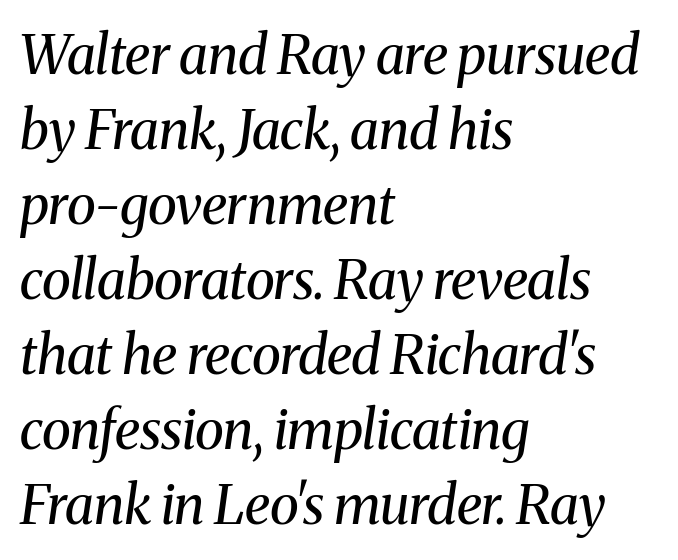
Q: Is the text bold? A: No.
Q: Is the text italic (slanted)? A: Yes, it leans right by about 8 degrees.
Q: Is the typeface a serif or a sans-serif typeface? A: Serif.
Q: Is the text underlined? A: No.
Q: How is the paragraph aligned? A: Left-aligned.
Q: Is the spacing between letters normal or unusually wide? A: Normal.
Q: Is the spacing between lines tight, normal or loose? A: Normal.
Q: Width (condensed, normal, or wide)? A: Normal.
Q: Stroke contrast? A: Medium.
Q: x-height? A: Medium.
Q: Monospaced? A: No.
